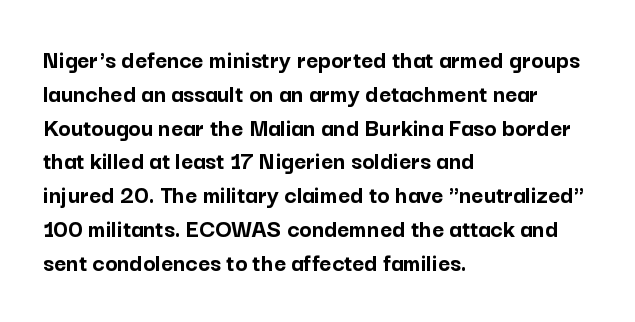
The image shows 26 px bold type, upright; set left-aligned, normal line spacing (1.3x), normal letter spacing, not underlined.
